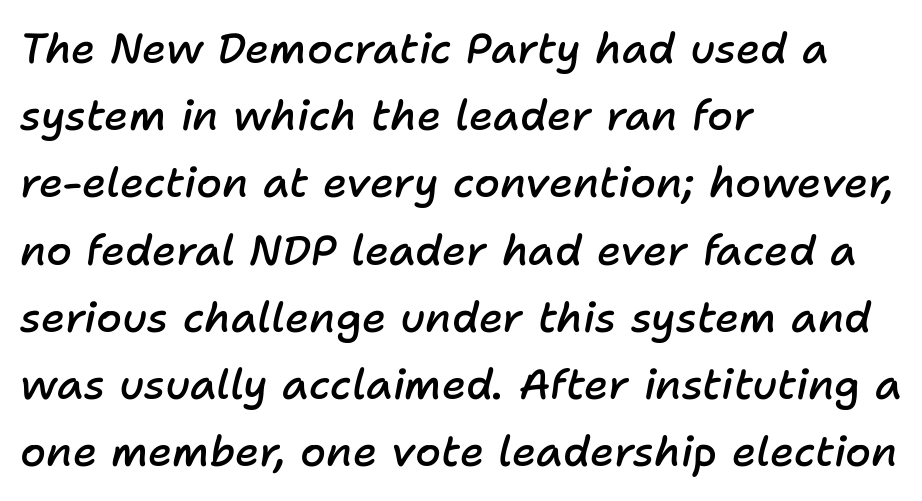
The image shows 42 px semibold type, italic (leaning right); set left-aligned, normal line spacing (1.6x), normal letter spacing, not underlined; low stroke contrast and a medium x-height.
